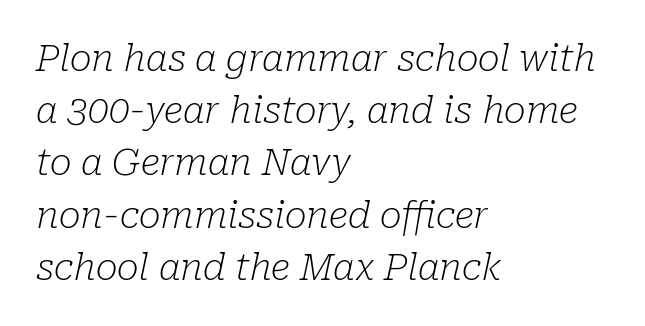
The image shows 37 px light serif type, italic (leaning right); set left-aligned, normal line spacing (1.41x), normal letter spacing, not underlined; low stroke contrast and a medium x-height.
